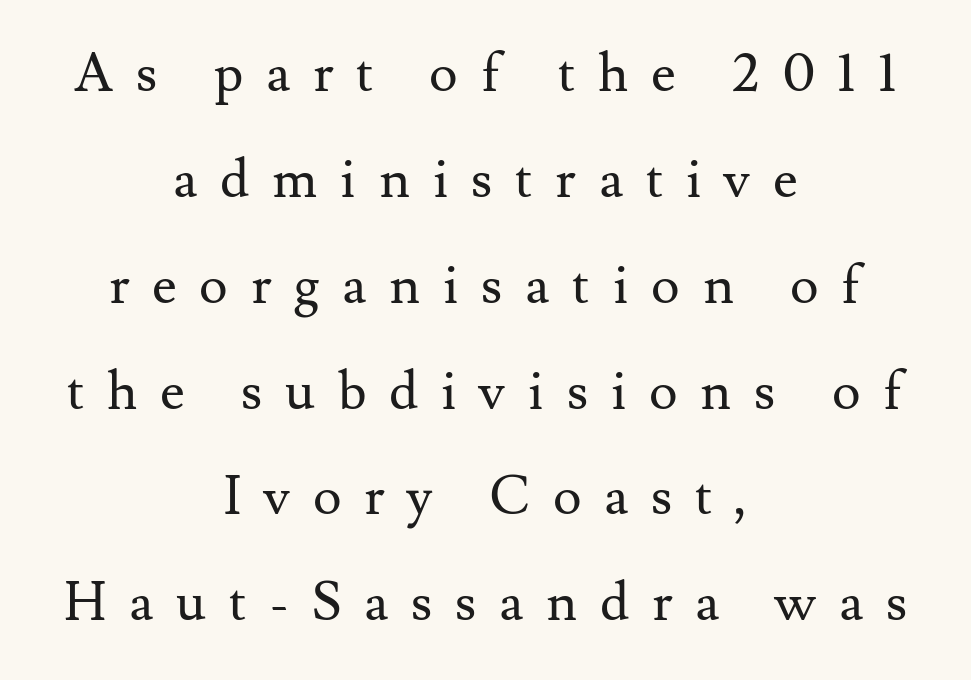
{"serif": "yes", "italic": "no", "bold": "no", "weight": "regular", "width": "normal", "stroke_contrast": "medium", "x_height": "small", "monospaced": "no", "underline": "no", "align": "center", "line_spacing": "loose", "line_spacing_ratio": 1.96, "letter_spacing": "wide", "letter_spacing_em": 0.42, "glyph_px": 54}
